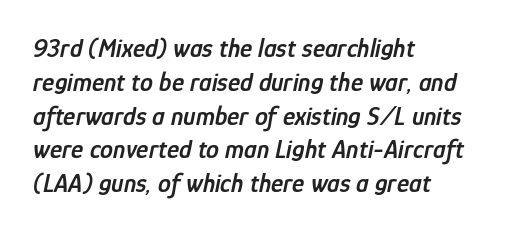
Q: Is the text bold? A: Semi-bold.
Q: Is the text italic (slanted)? A: Yes, it leans right by about 12 degrees.
Q: Is the text underlined? A: No.
Q: How is the paragraph aligned? A: Left-aligned.
Q: Is the spacing between letters normal or unusually wide? A: Normal.
Q: Is the spacing between lines tight, normal or loose? A: Normal.
